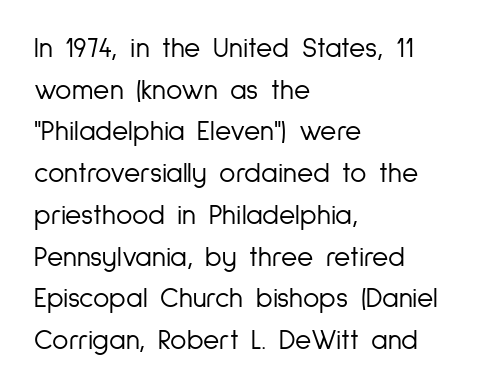
The image shows 28 px light, condensed sans-serif type, upright; set left-aligned, normal line spacing (1.49x), normal letter spacing, not underlined; low stroke contrast and a medium x-height.
